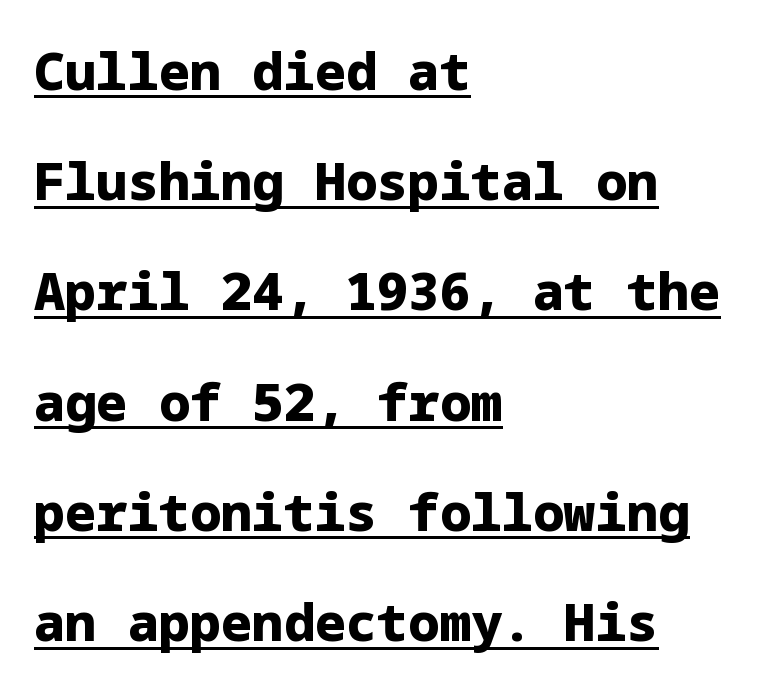
The image shows 52 px heavy sans-serif type, upright; set left-aligned, loose line spacing (2.12x), normal letter spacing, underlined; low stroke contrast and a medium x-height.
